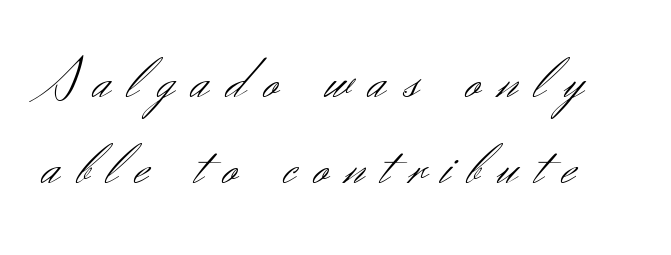
Underline: absent. Is there much room between lines? A standard amount, neither cramped nor airy. The passage shown has open, widely tracked lettering throughout. Caption: face not bold, strokes unweighted. This sample uses a sans-serif face.
